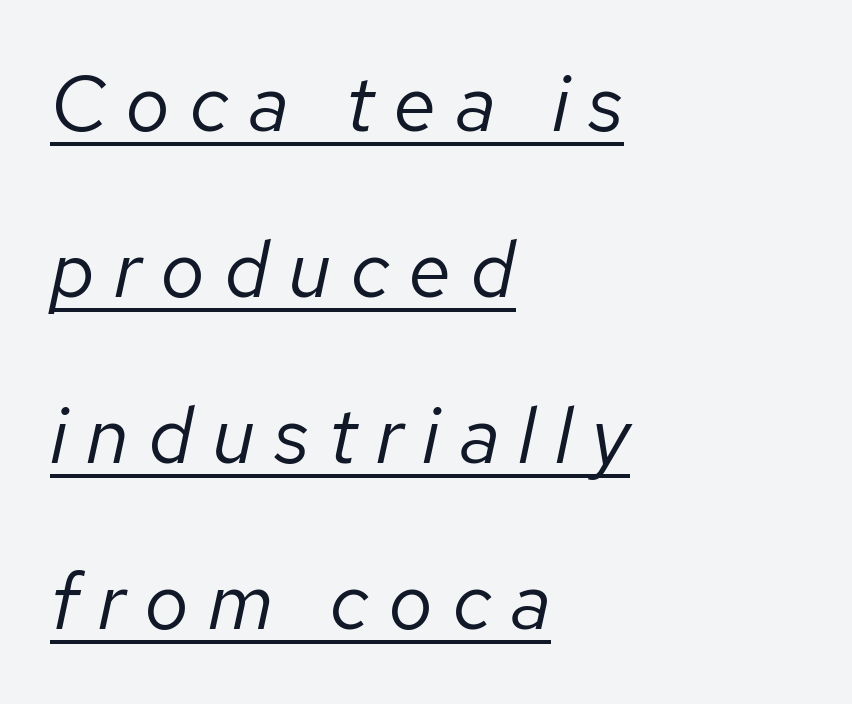
These characters rest on top of a visible drawn line. Rendered with sloped, italic letterforms. Caption: expanded tracking, letters set apart. Leading is clearly above the norm, producing a sparse column.
